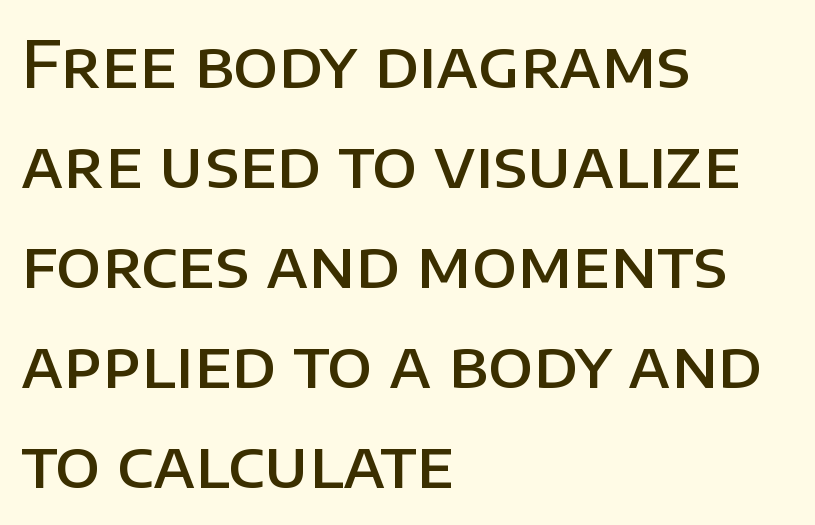
Default kerning and tracking; the words read as compact shapes. Classification — sans serif. The sample has been set in demibold, a notch under bold. The strip under each line holds only bare page.
